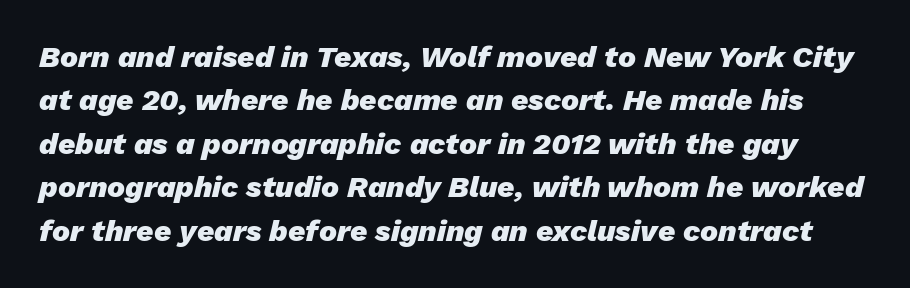
Q: Is the text bold? A: Yes.
Q: Is the text italic (slanted)? A: Yes, it leans right by about 13 degrees.
Q: Is the text underlined? A: No.
Q: Is the spacing between letters normal or unusually wide? A: Normal.
Q: Is the spacing between lines tight, normal or loose? A: Normal.
Q: Width (condensed, normal, or wide)? A: Normal.
Q: Stroke contrast? A: Low.
Q: x-height? A: Medium.
Q: Monospaced? A: No.
